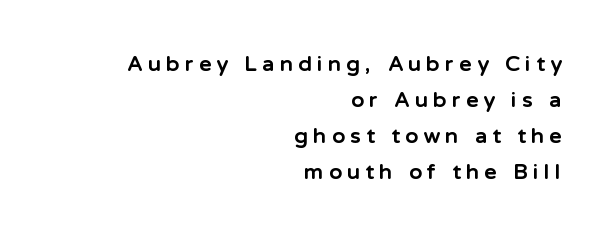
The image shows 21 px bold type, upright; set right-aligned, line spacing 1.72x, unusually wide letter spacing (+0.27 em), not underlined.
